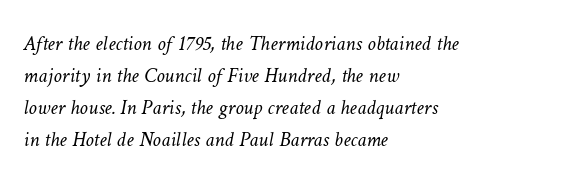
The image shows 21 px text type; set left-aligned, normal line spacing (1.52x), normal letter spacing, not underlined.
